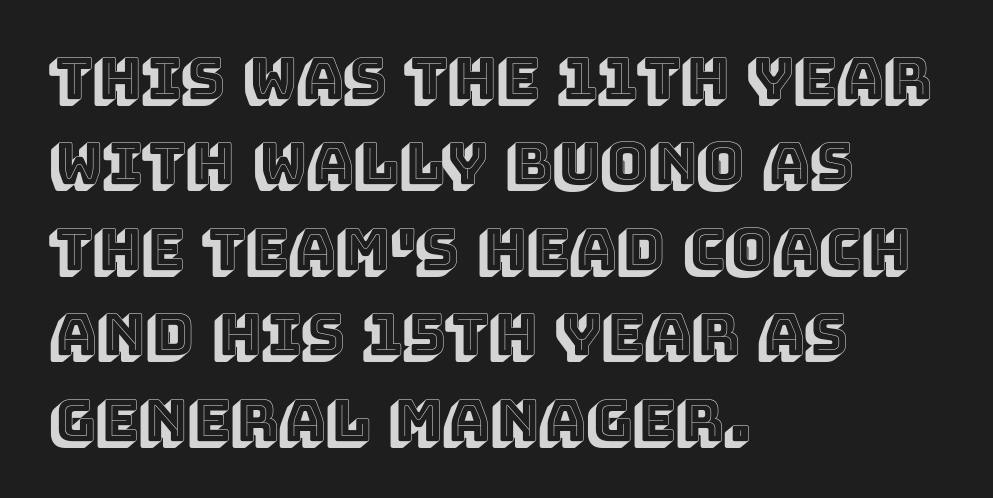
The image shows 57 px text type, upright; set left-aligned, normal line spacing (1.5x), normal letter spacing, not underlined; a large x-height.
